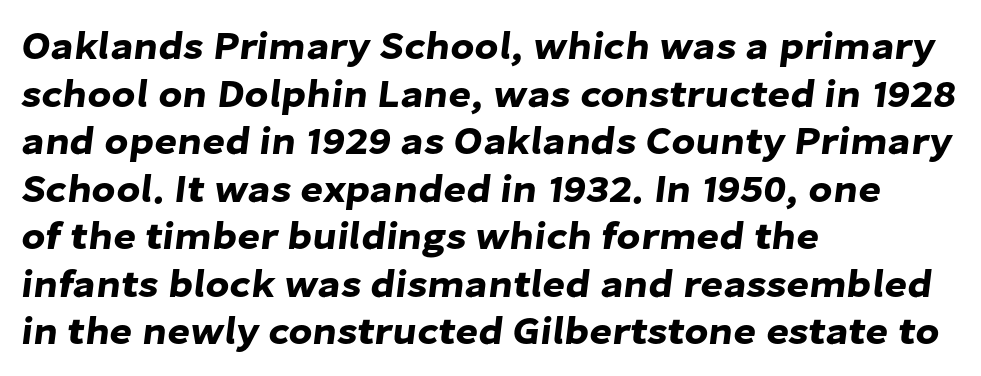
Leftover space on each line is placed entirely after the last word. This sample uses plain, unmodified letter spacing. No word sits above an underline. This is sans-serif lettering, the kind often seen on screens and signage. Here the designer chose a conventional face with non-uniform glyph widths.
